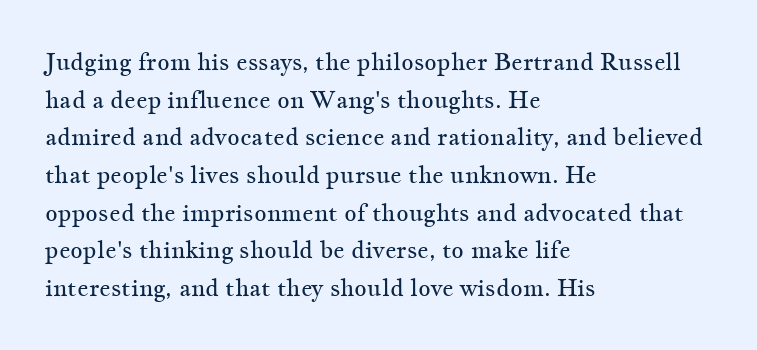
Q: Is the text bold? A: No.
Q: Is the text italic (slanted)? A: No, it is upright.
Q: Is the text underlined? A: No.
Q: How is the paragraph aligned? A: Left-aligned.
Q: Is the spacing between letters normal or unusually wide? A: Normal.
Q: Is the spacing between lines tight, normal or loose? A: Normal.
